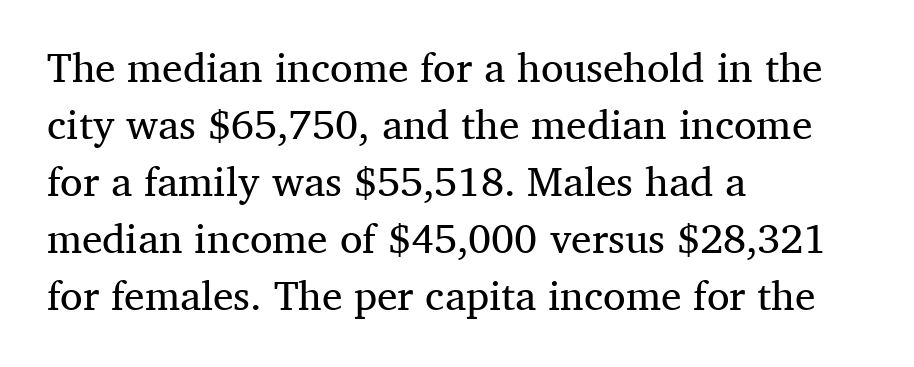
The image shows 41 px regular-weight serif type, upright; set left-aligned, normal line spacing (1.39x), normal letter spacing, not underlined; medium stroke contrast and a medium x-height.
